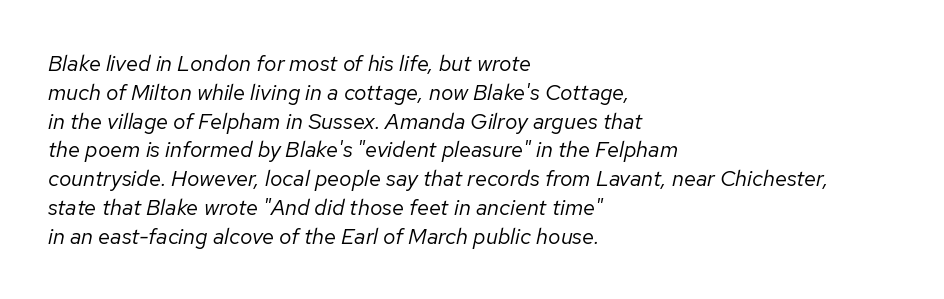
Q: Is the text bold? A: No.
Q: Is the text italic (slanted)? A: Yes, it leans right by about 12 degrees.
Q: Is the text underlined? A: No.
Q: How is the paragraph aligned? A: Left-aligned.
Q: Is the spacing between letters normal or unusually wide? A: Normal.
Q: Is the spacing between lines tight, normal or loose? A: Normal.
